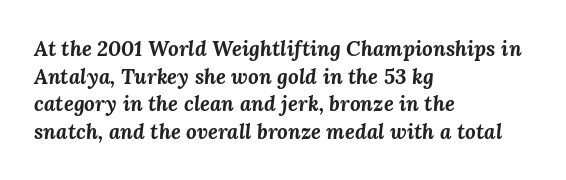
The image shows 21 px bold type, italic (leaning right); set left-aligned, normal line spacing (1.32x), normal letter spacing, not underlined.
